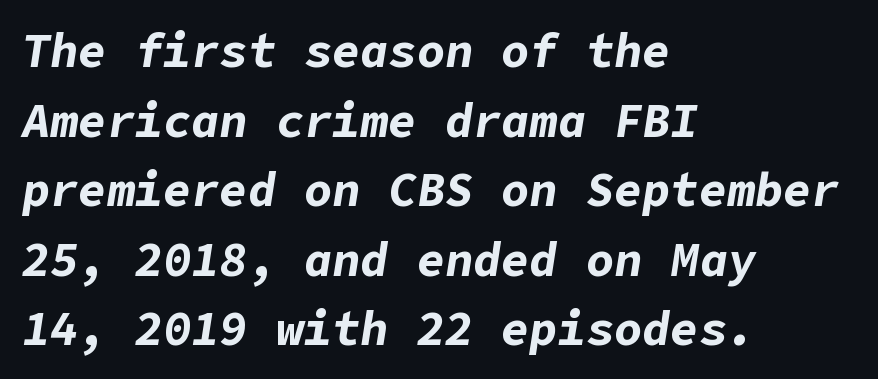
Every character sits at an angle, as italics do. Layout note: lines flush left. Just letters on the line, the space beneath them empty. Caption: bold face, heavy strokes.
